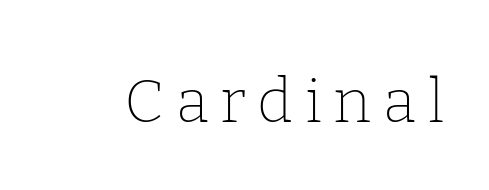
Nope, not italic — everything's standing straight. A typesetter would label this face a serif. The cut favours lightness, reaching ordinary text weight at its darkest. You could not count columns in this text — the font is proportionally spaced. The strip under each line holds only bare page.
